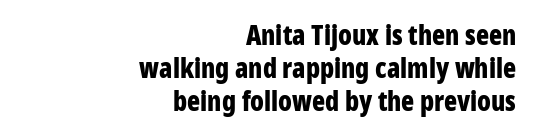
Words float on clear page, feet unadorned. The axis of the letterforms is exactly vertical. Students, note that the glyphs here touch the page at normal intervals. The lines in this sample share a right terminus and differ only in where they begin.
